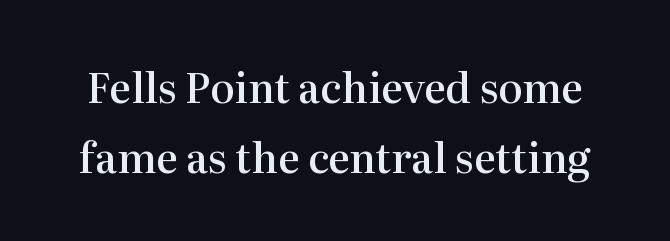
{"serif": "yes", "italic": "no", "bold": "semi", "weight": "semibold", "width": "normal", "stroke_contrast": "high", "x_height": "medium", "monospaced": "no", "underline": "no", "line_spacing_ratio": 1.71, "letter_spacing": "normal", "letter_spacing_em": 0.0, "glyph_px": 41}
